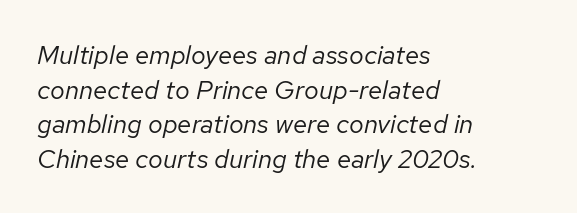
The image shows 26 px text type, italic (leaning right); set left-aligned, normal line spacing (1.33x), normal letter spacing, not underlined.
